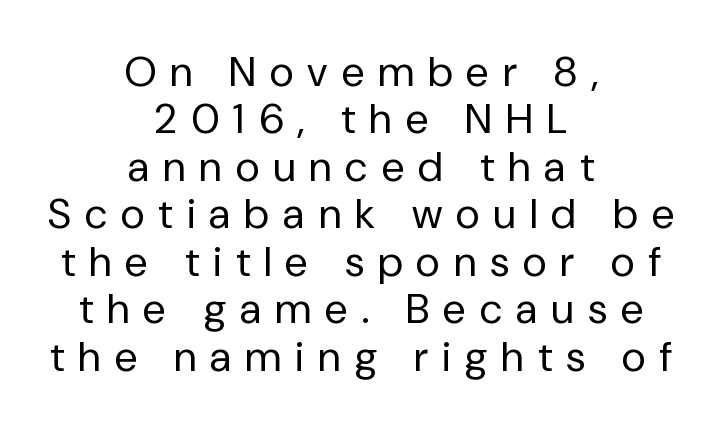
Weight: in the light-to-regular range. The space beneath each line is pristine and unruled. Vertical spacing — tight. The passage shown is typed in a proportional face where columns would drift. Tall strokes in this sample are plumb rather than angled. Observe the absence of serifs on each vertical stroke in this sample.
